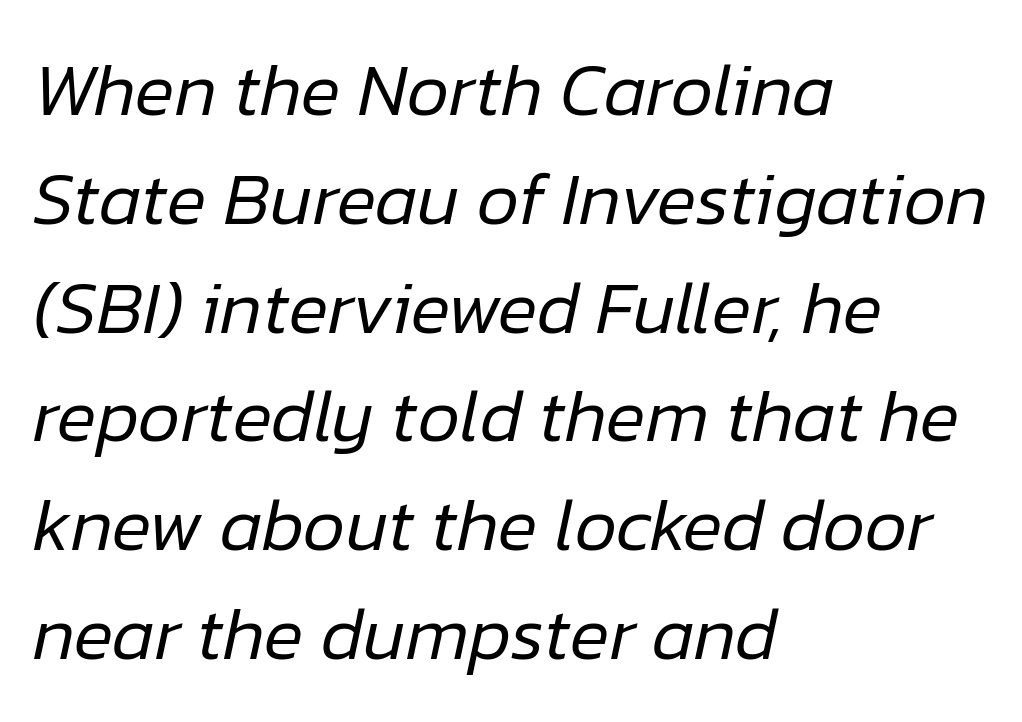
These lines keep a tight, regular rhythm from letter to letter. Reading down the block, your eye returns to a fixed left position each line. This rendering features lettering with no underline. Italic: yes, the glyphs are oblique. The face used here is proportionally spaced, like ordinary book or web type.
